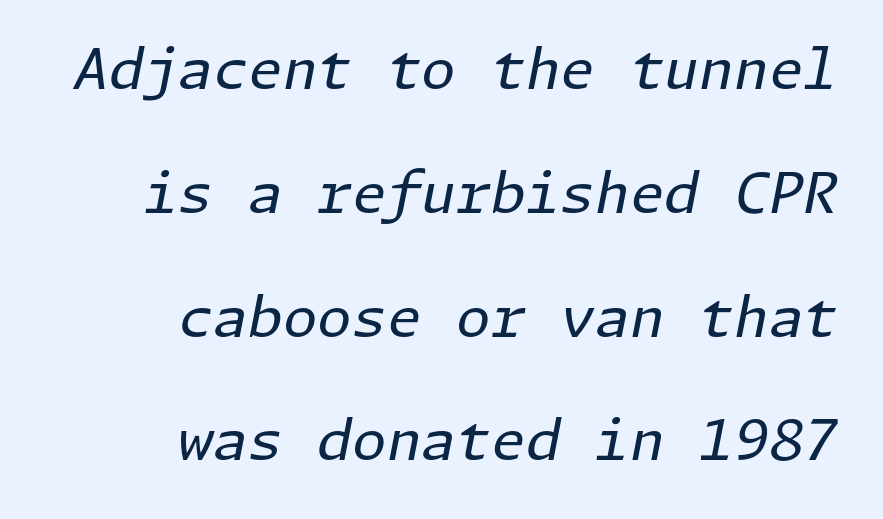
{"italic": "yes", "lean": "right", "slant_degrees": 11, "bold": "no", "weight": "regular", "width": "normal", "stroke_contrast": "low", "x_height": "medium", "underline": "no", "align": "right", "line_spacing": "loose", "line_spacing_ratio": 2.21, "letter_spacing": "normal", "letter_spacing_em": 0.0, "glyph_px": 56}
